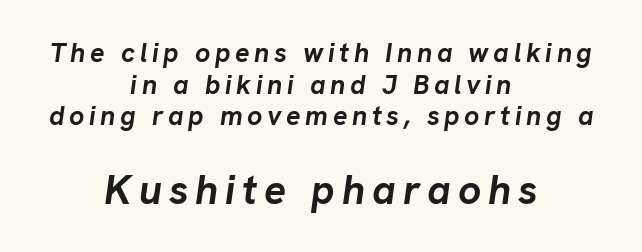
The image shows 41 px semibold type, italic (leaning right); set centered, line spacing 1.17x, not underlined; the second (bottom) block is 1.52x larger; low stroke contrast and a medium x-height.
